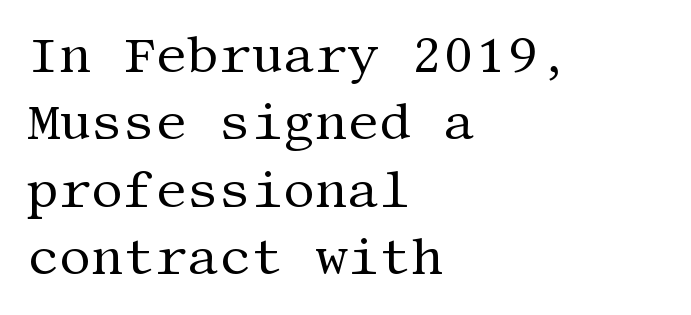
The image shows 50 px regular-weight serif type, upright; set left-aligned, normal line spacing (1.35x), normal letter spacing, not underlined; medium stroke contrast and a large x-height.
